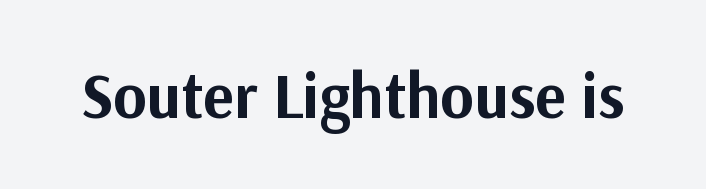
{"serif": "no", "italic": "no", "bold": "yes", "weight": "bold", "width": "normal", "stroke_contrast": "medium", "x_height": "medium", "monospaced": "no", "underline": "no", "letter_spacing": "normal", "letter_spacing_em": 0.0, "glyph_px": 64}
